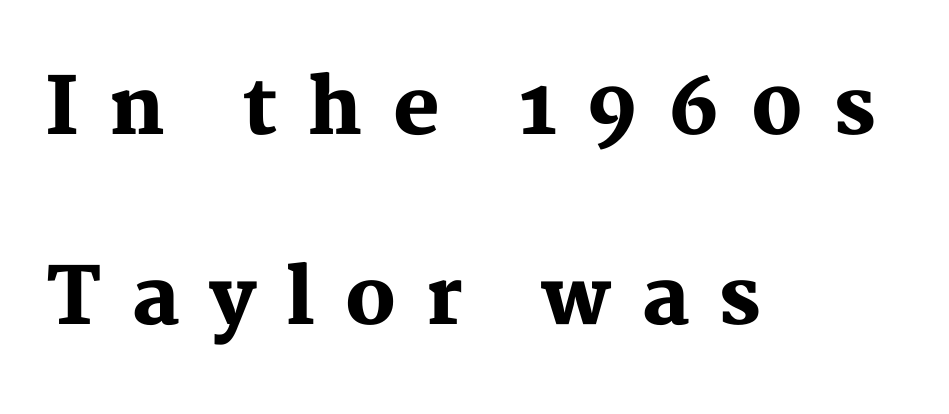
In terms of posture, this sample is upright. Caption: expanded tracking, letters set apart. These lines are composed in type with serifs. Underlining? Definitely not there.
